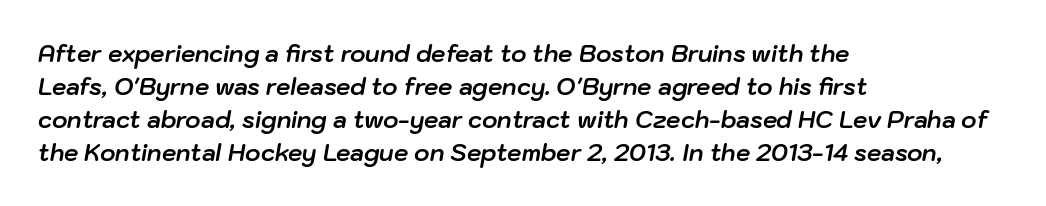
Q: Is the text bold? A: Yes.
Q: Is the text italic (slanted)? A: Yes, it leans right by about 10 degrees.
Q: Is the text underlined? A: No.
Q: How is the paragraph aligned? A: Left-aligned.
Q: Is the spacing between letters normal or unusually wide? A: Normal.
Q: Is the spacing between lines tight, normal or loose? A: Normal.
